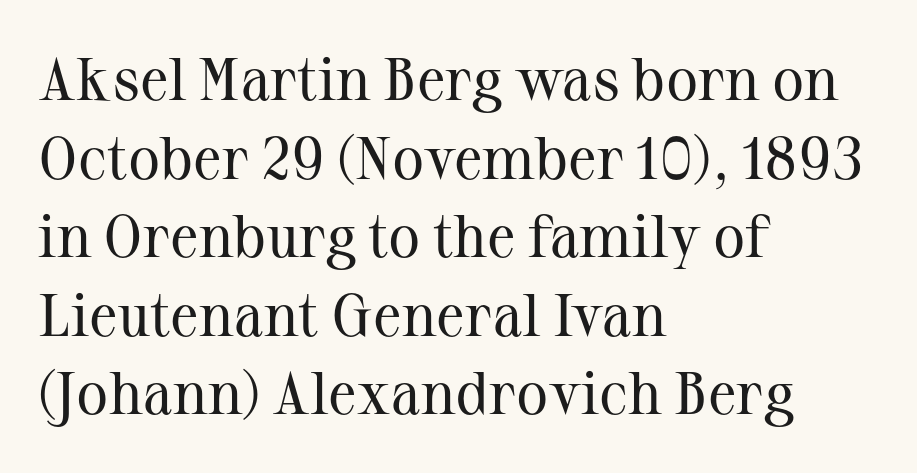
These glyphs show unthickened strokes, regular width or finer. Do the characters align in a grid? No, the font is proportional. A roman cut, with each character standing at attention. No extra tracking has been applied to these lines. Each new line begins a customary step beneath the previous one.
